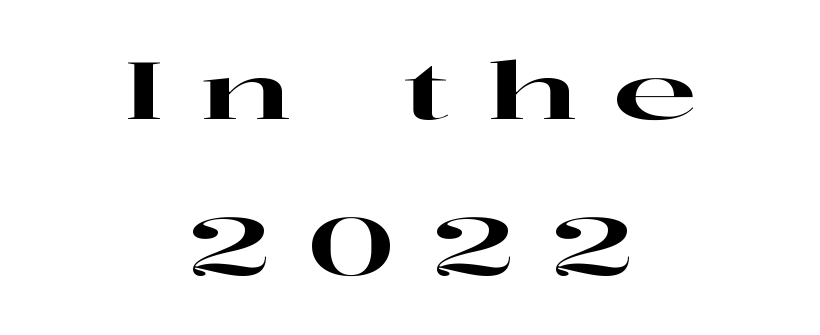
{"serif": "yes", "italic": "no", "width": "wide", "stroke_contrast": "high", "x_height": "medium", "monospaced": "no", "underline": "no", "align": "center", "line_spacing": "loose", "line_spacing_ratio": 1.97, "letter_spacing": "wide", "letter_spacing_em": 0.44, "glyph_px": 79}
